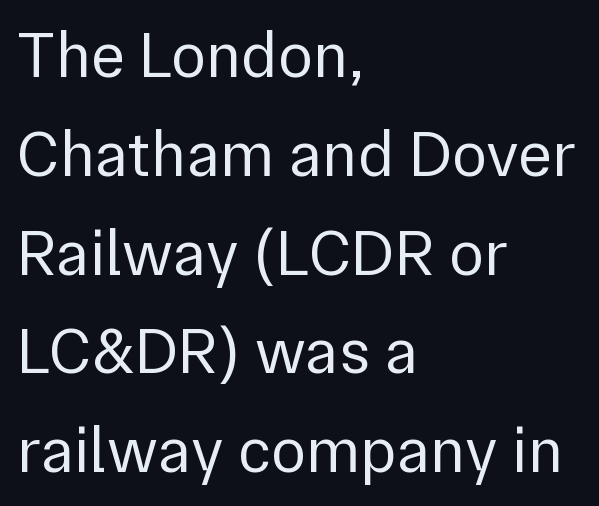
{"serif": "no", "italic": "no", "bold": "no", "weight": "regular", "width": "normal", "x_height": "medium", "monospaced": "no", "underline": "no", "align": "left", "line_spacing": "normal", "line_spacing_ratio": 1.52, "letter_spacing": "normal", "letter_spacing_em": 0.0, "glyph_px": 65}
